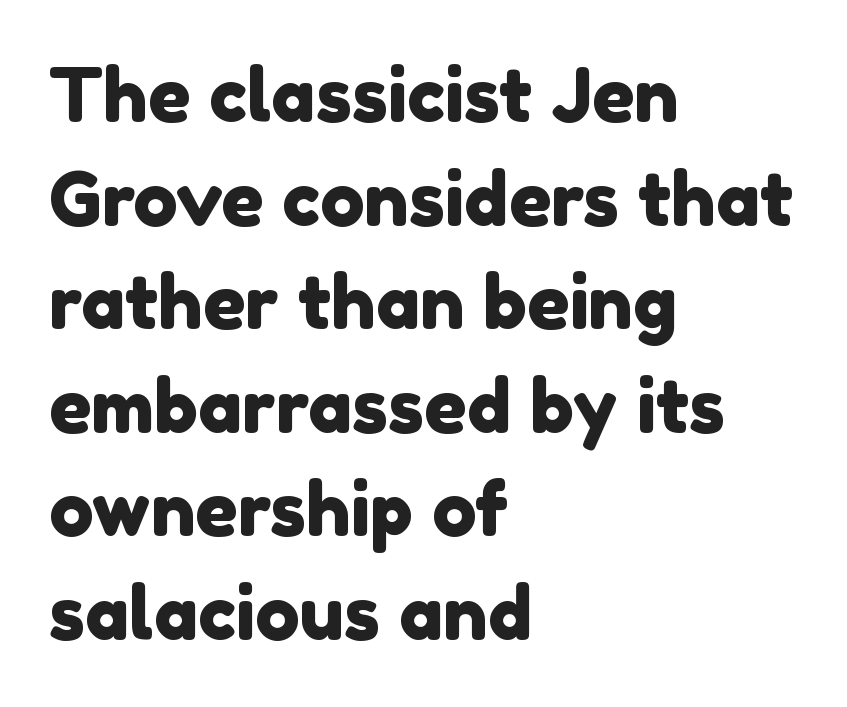
The zone under the glyphs is completely vacant. The passage shown is typed in a proportional face where columns would drift. Between one letter and the next there's only the usual sliver of space. Nothing sits at the stroke ends, so this counts as sans-serif. Left-aligned paragraph, ragged on the right.
